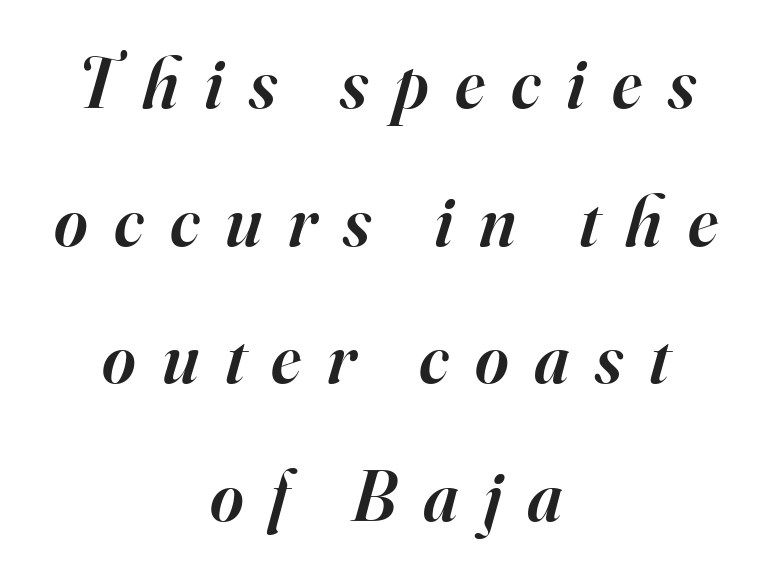
{"serif": "yes", "italic": "yes", "lean": "right", "slant_degrees": 16, "bold": "semi", "weight": "semibold", "width": "normal", "stroke_contrast": "high", "x_height": "small", "monospaced": "no", "underline": "no", "align": "center", "line_spacing": "loose", "line_spacing_ratio": 1.91, "letter_spacing": "wide", "letter_spacing_em": 0.36, "glyph_px": 72}
